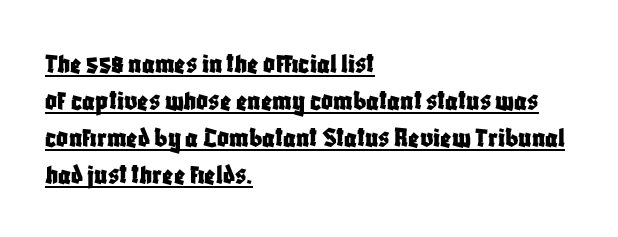
The image shows 29 px condensed sans-serif type, upright; set left-aligned, normal line spacing (1.28x), normal letter spacing, underlined; low stroke contrast and a large x-height.
